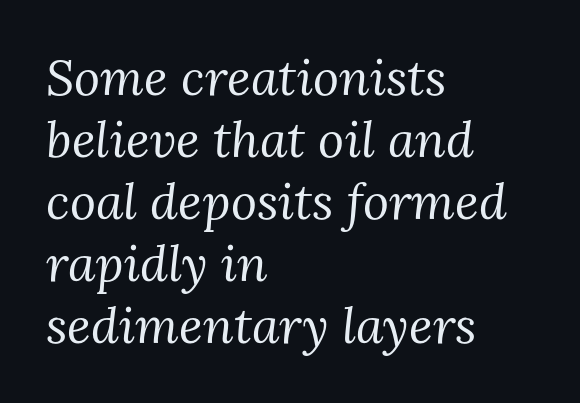
The image shows 50 px regular-weight serif type, italic (leaning right); set left-aligned, line spacing 1.24x, normal letter spacing, not underlined; medium stroke contrast and a medium x-height.
